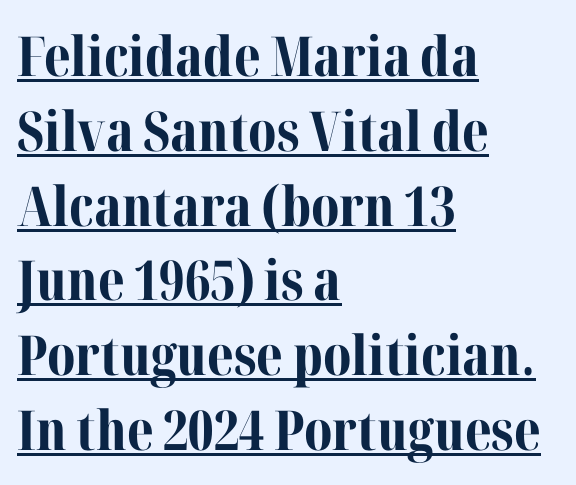
Q: Is the text bold? A: Yes.
Q: Is the text italic (slanted)? A: No, it is upright.
Q: Is the typeface a serif or a sans-serif typeface? A: Serif.
Q: Is the text underlined? A: Yes.
Q: How is the paragraph aligned? A: Left-aligned.
Q: Is the spacing between letters normal or unusually wide? A: Normal.
Q: Is the spacing between lines tight, normal or loose? A: Normal.
Q: Width (condensed, normal, or wide)? A: Normal.
Q: Stroke contrast? A: Medium.
Q: x-height? A: Medium.
Q: Monospaced? A: No.
